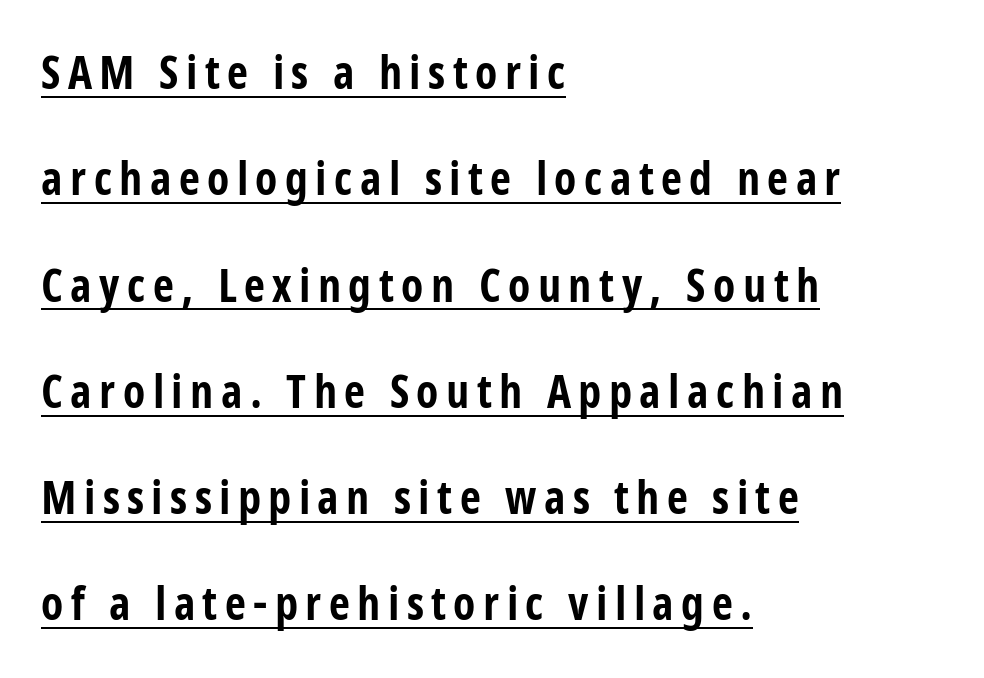
Looks like someone drew a line under every word here. Honestly, the rows look like they've been pulled way apart. The type family on display is of the sans-serif kind. Ordinary non-slanted type is in use. All the whitespace from short lines collects on the right.
